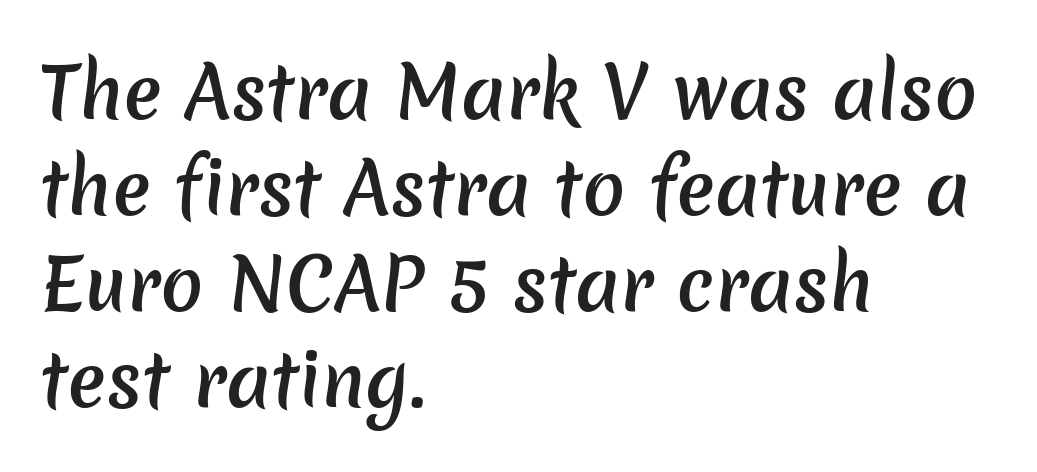
{"serif": "no", "bold": "semi", "weight": "semibold", "width": "normal", "stroke_contrast": "low", "x_height": "medium", "monospaced": "no", "underline": "no", "align": "left", "line_spacing": "normal", "line_spacing_ratio": 1.35, "letter_spacing": "normal", "letter_spacing_em": 0.0, "glyph_px": 71}
